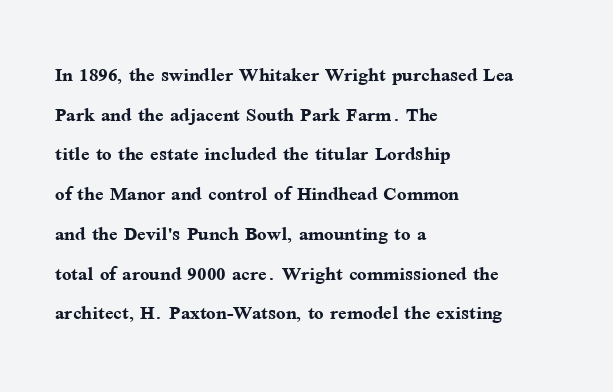
{"italic": "no", "bold": "yes", "underline": "no", "align": "left", "line_spacing": "normal", "line_spacing_ratio": 1.59, "letter_spacing": "normal", "letter_spacing_em": 0.0, "glyph_px": 25}
